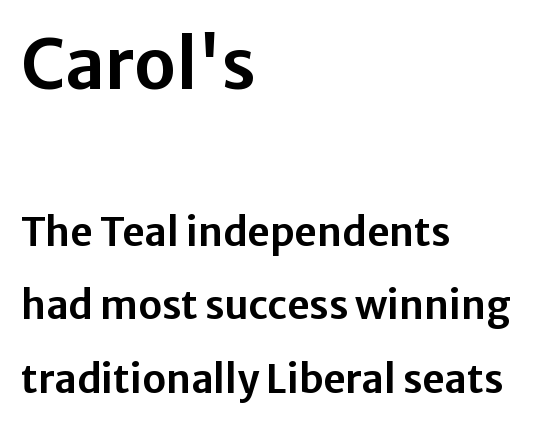
Posture: vertical. Unlike a traditional serif, this face leaves its strokes unadorned. The face used here appears at its bigger size in the upper chunk. A typesetter would call this zero additional tracking.
